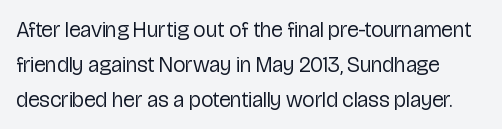
Clear beneath every line of the passage. These lines keep a tight, regular rhythm from letter to letter. No extra ink here — the face is not bold. Rendered with straight, roman letterforms.
